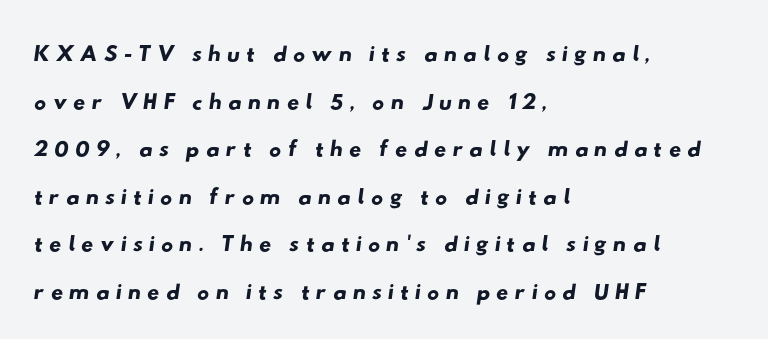
Q: Is the typeface a serif or a sans-serif typeface? A: Sans-serif.
Q: Is the text underlined? A: No.
Q: How is the paragraph aligned? A: Left-aligned.
Q: Is the spacing between lines tight, normal or loose? A: Normal.
Q: Width (condensed, normal, or wide)? A: Wide.
Q: Stroke contrast? A: Low.
Q: x-height? A: Small.
Q: Monospaced? A: No.
